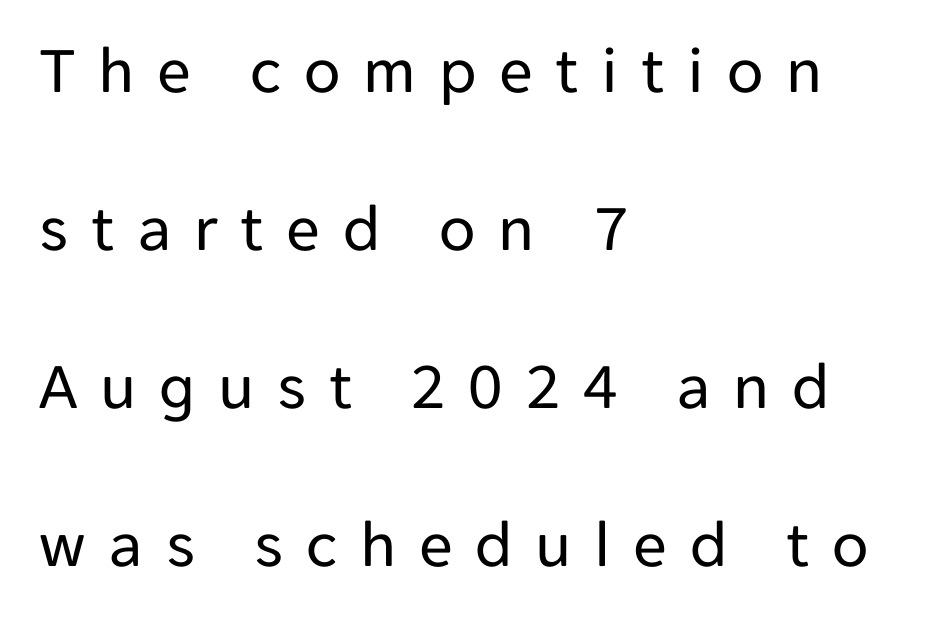
{"serif": "no", "italic": "no", "bold": "no", "weight": "regular", "width": "normal", "stroke_contrast": "low", "x_height": "medium", "monospaced": "no", "underline": "no", "align": "left", "line_spacing": "loose", "line_spacing_ratio": 2.36, "letter_spacing": "wide", "letter_spacing_em": 0.34, "glyph_px": 67}
